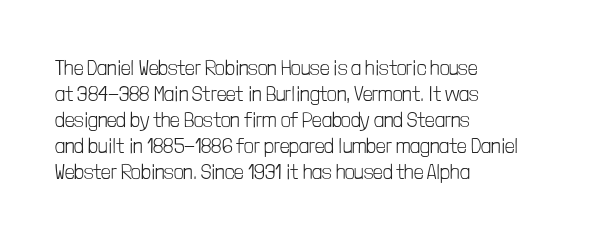
Q: Is the text bold? A: No.
Q: Is the text italic (slanted)? A: No, it is upright.
Q: Is the text underlined? A: No.
Q: How is the paragraph aligned? A: Left-aligned.
Q: Is the spacing between letters normal or unusually wide? A: Normal.
